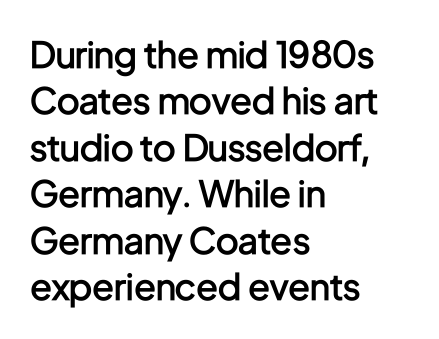
The image shows 36 px semibold, condensed sans-serif type, upright; set left-aligned, normal line spacing (1.29x), normal letter spacing, not underlined; low stroke contrast and a medium x-height.
